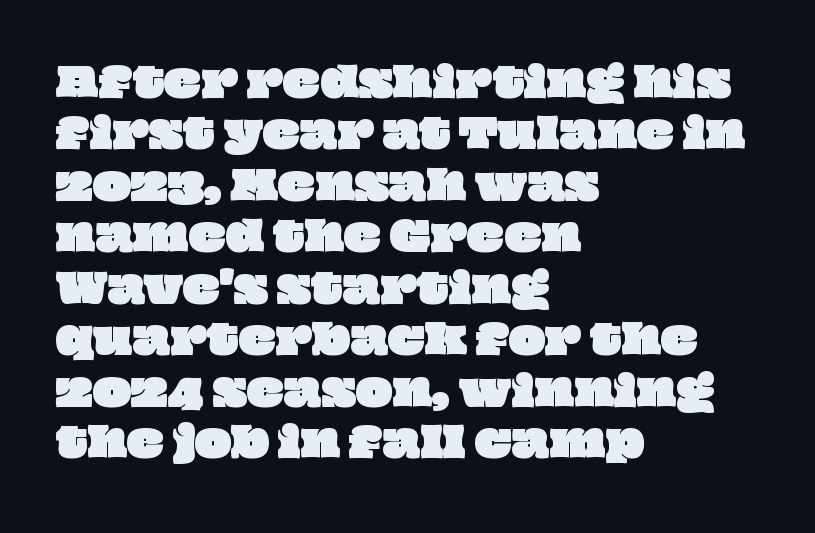
The image shows 39 px wide type; set left-aligned, normal line spacing (1.32x), normal letter spacing, not underlined; low stroke contrast and a large x-height.
